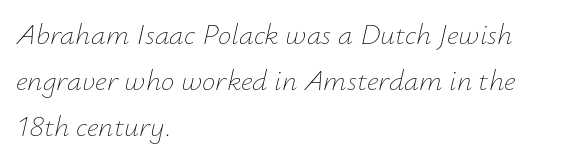
The image shows 30 px thin type, italic (leaning right); set left-aligned, normal line spacing (1.54x), normal letter spacing, not underlined; low stroke contrast and a small x-height.
